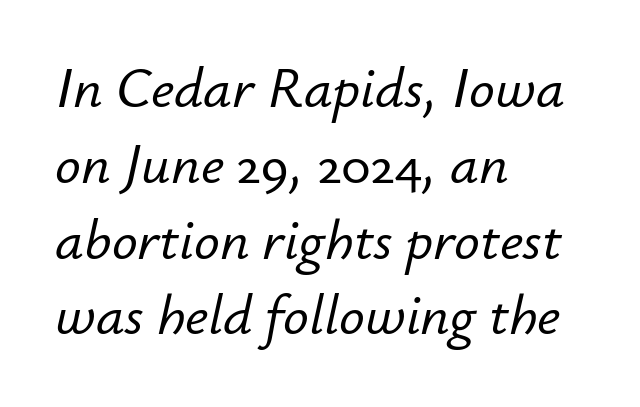
{"italic": "yes", "lean": "right", "slant_degrees": 12, "width": "normal", "stroke_contrast": "low", "x_height": "small", "monospaced": "no", "underline": "no", "align": "left", "line_spacing": "normal", "line_spacing_ratio": 1.33, "letter_spacing": "normal", "letter_spacing_em": 0.0, "glyph_px": 57}
